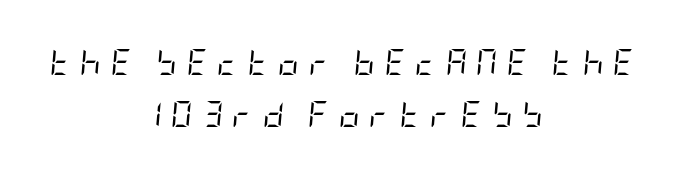
Q: Is the text bold? A: No.
Q: Is the text italic (slanted)? A: Yes, it leans right by about 5 degrees.
Q: Is the text underlined? A: No.
Q: How is the paragraph aligned? A: Centered.
Q: Is the spacing between letters normal or unusually wide? A: Unusually wide.
Q: Is the spacing between lines tight, normal or loose? A: Loose.
